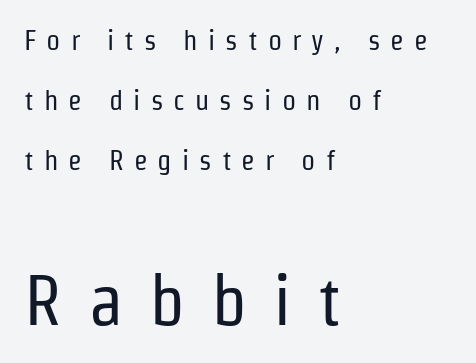
The image shows 71 px regular-weight, condensed sans-serif type, upright; set left-aligned, loose line spacing (2.14x), unusually wide letter spacing (+0.36 em), not underlined; the second (bottom) block is 2.54x larger; low stroke contrast and a medium x-height.
